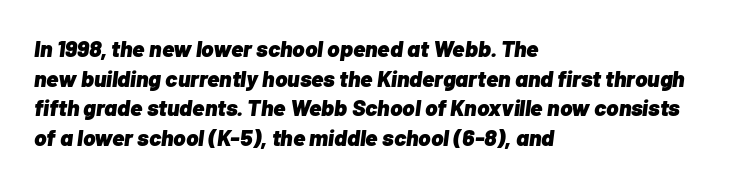
{"italic": "yes", "lean": "right", "slant_degrees": 7, "bold": "yes", "underline": "no", "align": "left", "line_spacing": "normal", "line_spacing_ratio": 1.29, "letter_spacing": "normal", "letter_spacing_em": 0.0, "glyph_px": 23}
